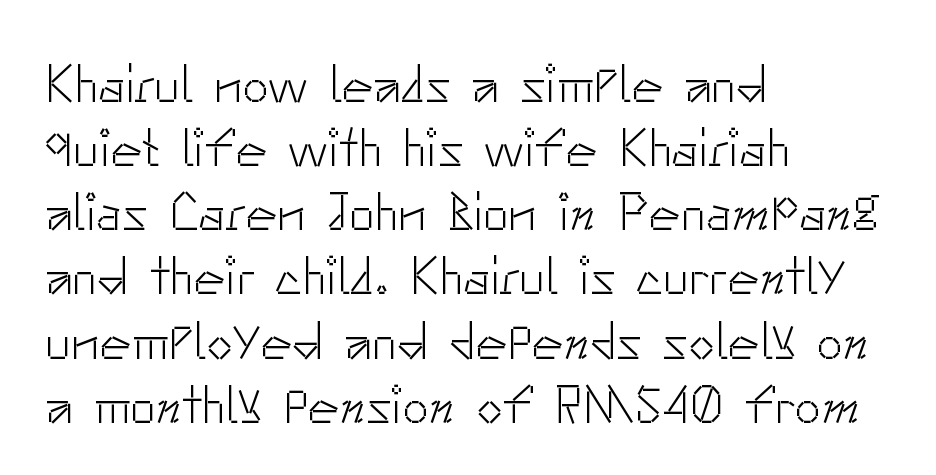
The image shows 53 px light sans-serif type, upright; set left-aligned, line spacing 1.21x, normal letter spacing, not underlined; low stroke contrast and a small x-height.
